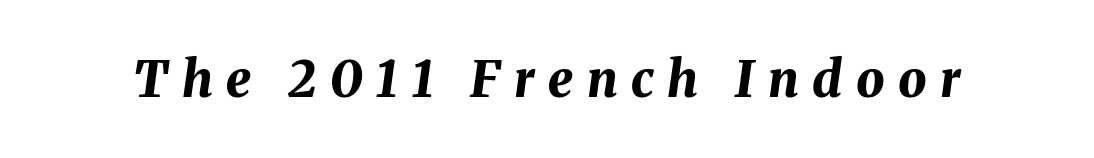
The passage shown is typed in a proportional face where columns would drift. Just letters on the line, the space beneath them empty. Glyph-to-glyph distance is far greater than everyday printed text. Yep, that's italic — everything's leaning. Heavy, bold letterforms.
